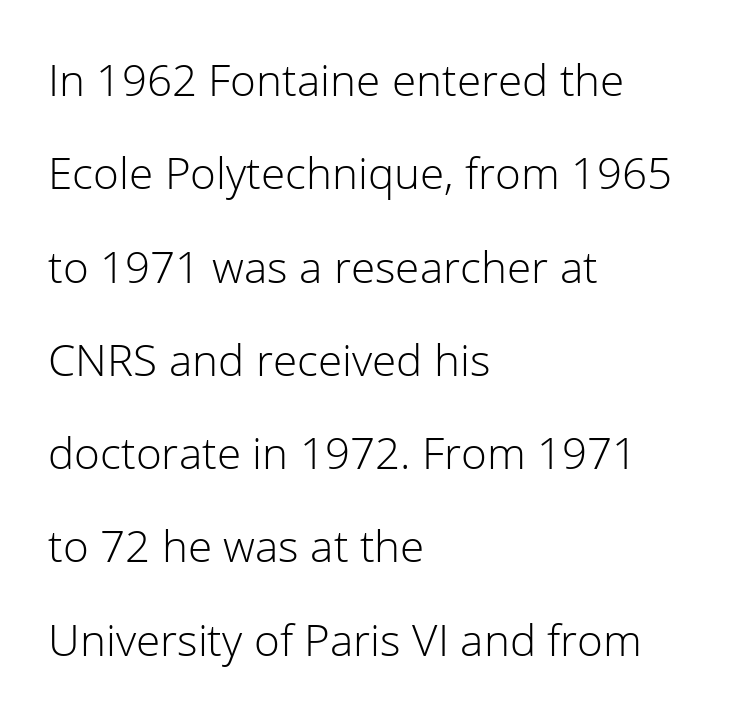
Default kerning and tracking; the words read as compact shapes. The face looks like a standard text weight, possibly lighter. Every character sits straight up, as roman type does. Left-aligned paragraph, ragged on the right. The strip under each line holds only bare page.
